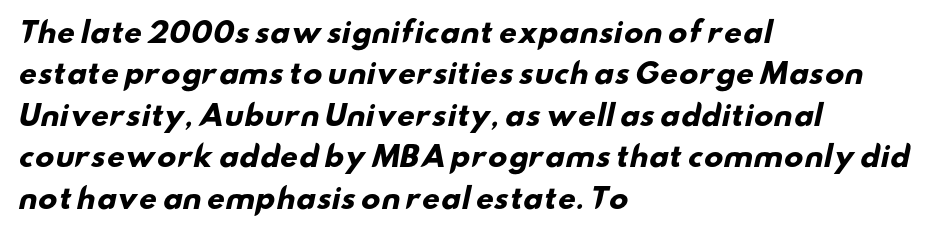
The image shows 28 px heavy, wide sans-serif type; set left-aligned, normal line spacing (1.48x), normal letter spacing, not underlined; low stroke contrast and a small x-height.
